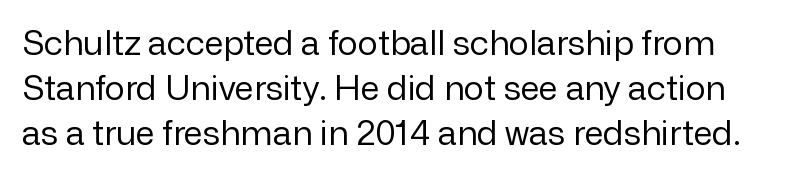
The image shows 34 px regular-weight sans-serif type, upright; set normal line spacing (1.32x), normal letter spacing, not underlined; low stroke contrast and a medium x-height.
